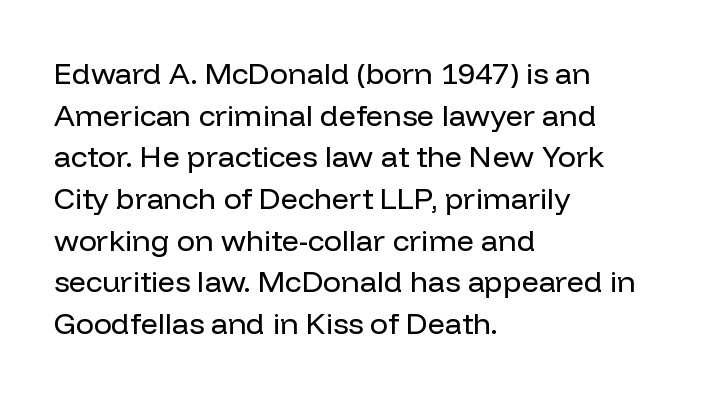
The image shows 30 px regular-weight sans-serif type, upright; set left-aligned, normal line spacing (1.39x), normal letter spacing, not underlined; low stroke contrast and a medium x-height.
